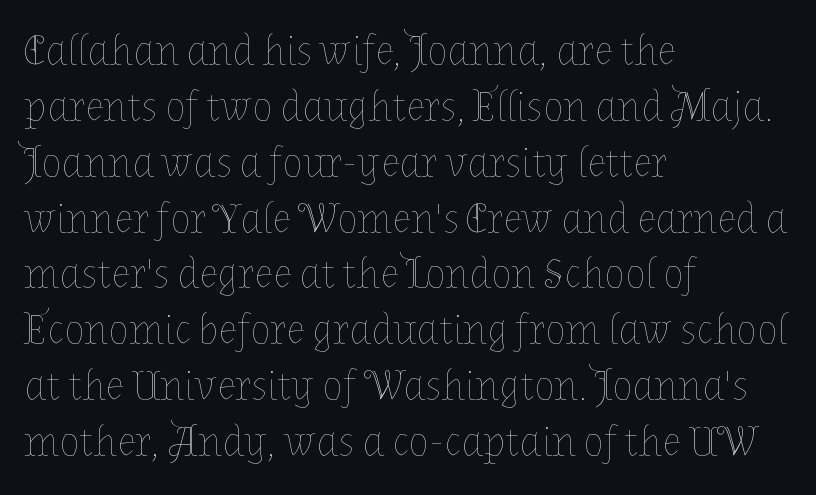
The image shows 42 px thin type, upright; set left-aligned, normal line spacing (1.33x), normal letter spacing, not underlined; low stroke contrast and a medium x-height.
